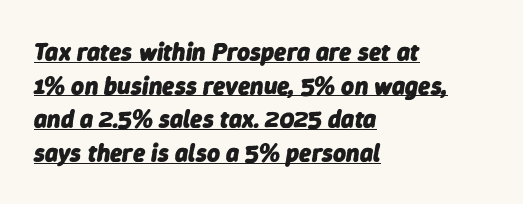
These characters rest on top of a visible drawn line. A student would call this left alignment; a typographer would say flush left, rag right. The lettering tilts uniformly, giving the passage an italic look. How would I describe the line gaps? Plain and ordinary. Compared with an ordinary text face, these strokes are far heavier — a full bold. Glyph-to-glyph distance matches everyday printed text.
